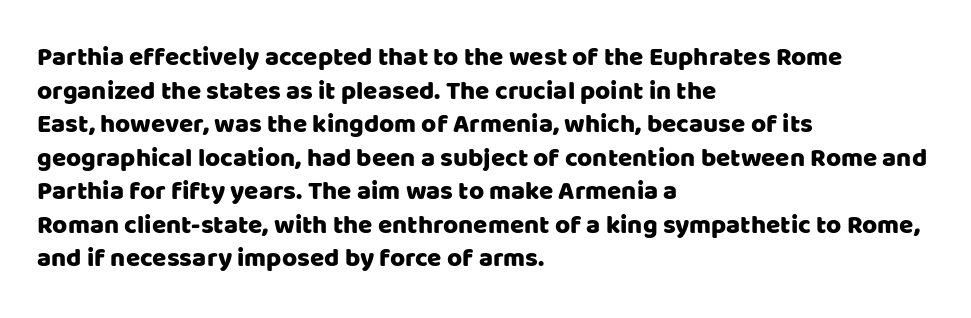
The zone under the glyphs is completely vacant. Line starts are locked; line ends wander. Look at the tracking — it's just the regular setting, nothing added. Horizontal bands of white between lines are of average thickness.
